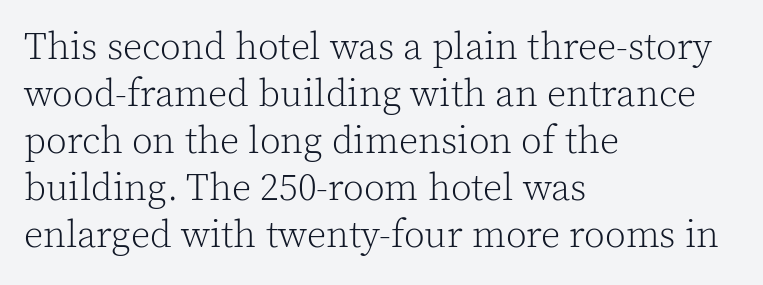
Q: Is the text bold? A: No.
Q: Is the text italic (slanted)? A: No, it is upright.
Q: Is the typeface a serif or a sans-serif typeface? A: Serif.
Q: Is the text underlined? A: No.
Q: How is the paragraph aligned? A: Left-aligned.
Q: Is the spacing between letters normal or unusually wide? A: Normal.
Q: Width (condensed, normal, or wide)? A: Normal.
Q: x-height? A: Medium.
Q: Monospaced? A: No.
